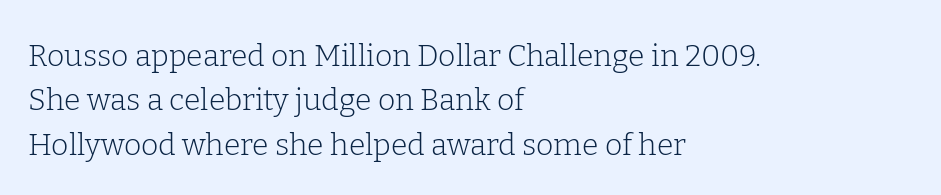
{"serif": "yes", "italic": "no", "bold": "no", "weight": "light", "width": "normal", "stroke_contrast": "low", "x_height": "medium", "monospaced": "no", "underline": "no", "align": "left", "line_spacing": "normal", "line_spacing_ratio": 1.48, "letter_spacing": "normal", "letter_spacing_em": 0.0, "glyph_px": 30}
